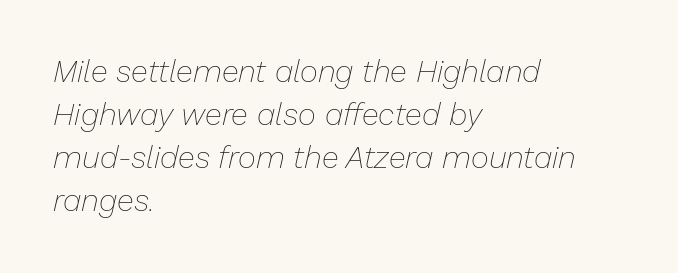
{"italic": "yes", "lean": "right", "slant_degrees": 13, "bold": "no", "weight": "thin", "width": "normal", "stroke_contrast": "low", "x_height": "medium", "monospaced": "no", "underline": "no", "align": "left", "line_spacing": "normal", "line_spacing_ratio": 1.39, "letter_spacing": "normal", "letter_spacing_em": 0.0, "glyph_px": 31}
